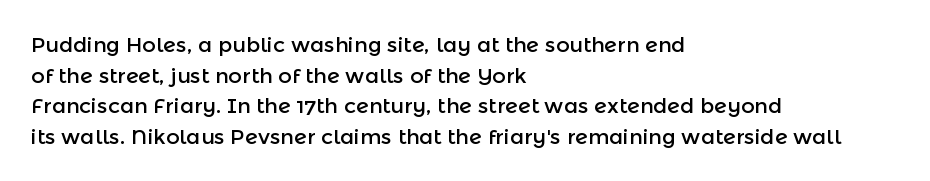
Q: Is the text italic (slanted)? A: No, it is upright.
Q: Is the text underlined? A: No.
Q: How is the paragraph aligned? A: Left-aligned.
Q: Is the spacing between letters normal or unusually wide? A: Normal.
Q: Is the spacing between lines tight, normal or loose? A: Normal.
